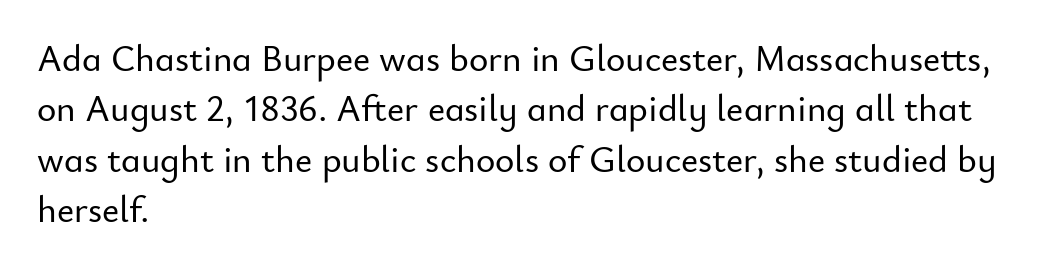
The image shows 37 px sans-serif type, upright; set left-aligned, normal line spacing (1.36x), normal letter spacing, not underlined; low stroke contrast and a small x-height.
